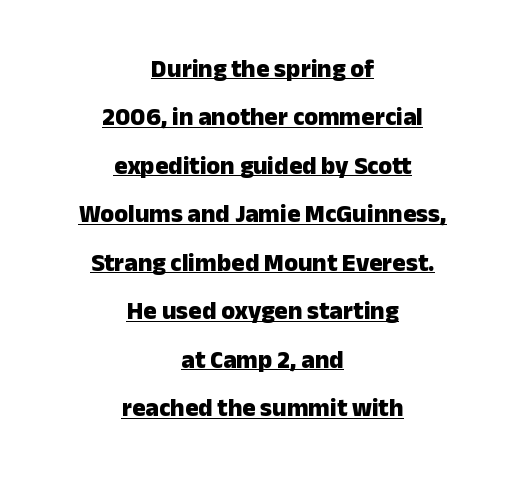
Has an underline been added? It has. Rendered with straight, roman letterforms. Horizontal bands of white between lines are thick stripes. The whitespace from short lines is split evenly between both sides.
